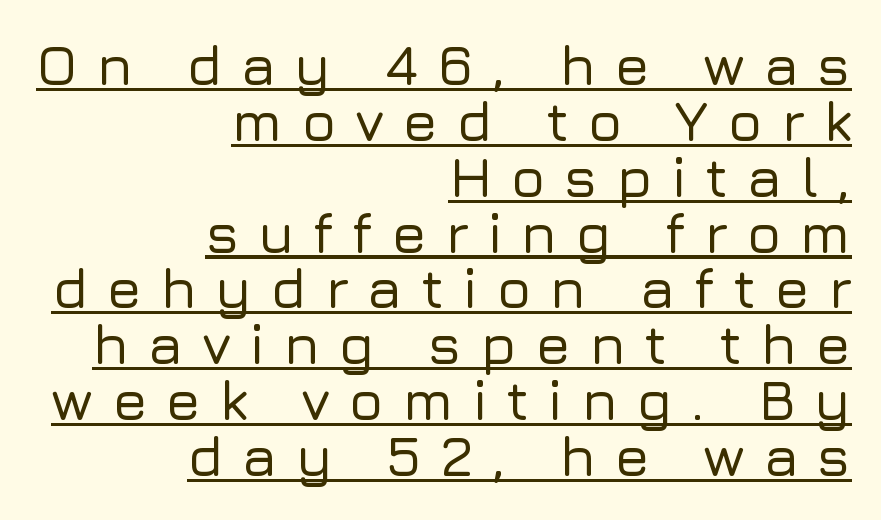
Q: Is the text italic (slanted)? A: No, it is upright.
Q: Is the typeface a serif or a sans-serif typeface? A: Sans-serif.
Q: Is the text underlined? A: Yes.
Q: How is the paragraph aligned? A: Right-aligned.
Q: Is the spacing between letters normal or unusually wide? A: Unusually wide.
Q: Is the spacing between lines tight, normal or loose? A: Tight.
Q: Width (condensed, normal, or wide)? A: Normal.
Q: Stroke contrast? A: Low.
Q: x-height? A: Medium.
Q: Monospaced? A: No.
